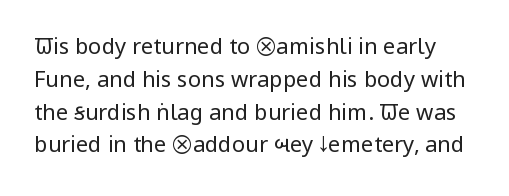
Q: Is the text bold? A: No.
Q: Is the text italic (slanted)? A: No, it is upright.
Q: Is the text underlined? A: No.
Q: Is the spacing between letters normal or unusually wide? A: Normal.
Q: Is the spacing between lines tight, normal or loose? A: Normal.
